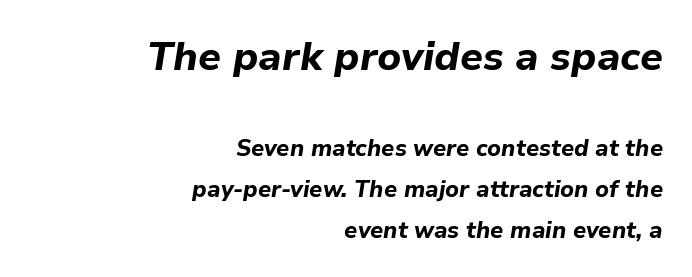
The image shows 40 px bold type, italic (leaning right); set right-aligned, line spacing 1.78x, normal letter spacing, not underlined; the first (top) block is 1.74x larger; low stroke contrast and a medium x-height.
